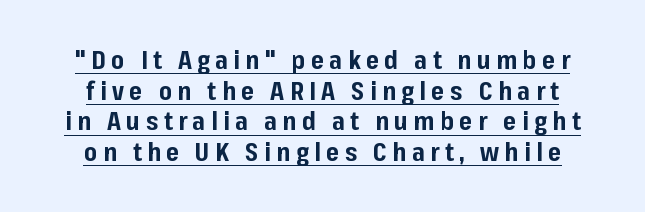
The image shows 25 px bold type, upright; set line spacing 1.23x, unusually wide letter spacing (+0.22 em), underlined.
